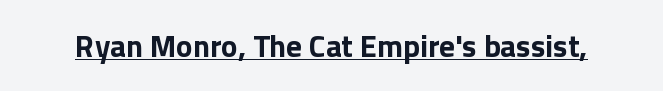
{"serif": "no", "italic": "no", "bold": "yes", "weight": "bold", "width": "normal", "x_height": "medium", "monospaced": "no", "underline": "yes", "letter_spacing": "normal", "letter_spacing_em": 0.0, "glyph_px": 31}
